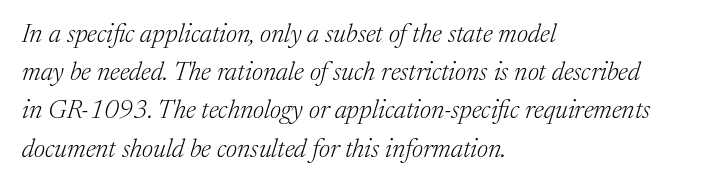
You can tell it's italic because the verticals aren't actually vertical. The line-height multiplier appears to be the usual default. Visually the block forms a straight wall on the left and a jagged coastline on the right. The string is rendered with underlining switched off.
